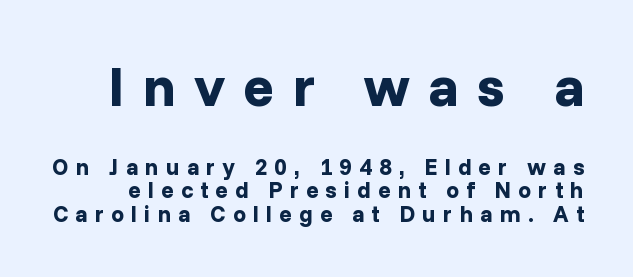
The image shows 57 px bold sans-serif type, upright; set tight line spacing (1.01x), unusually wide letter spacing (+0.31 em), not underlined; the first (top) block is 2.48x larger; low stroke contrast and a medium x-height.
